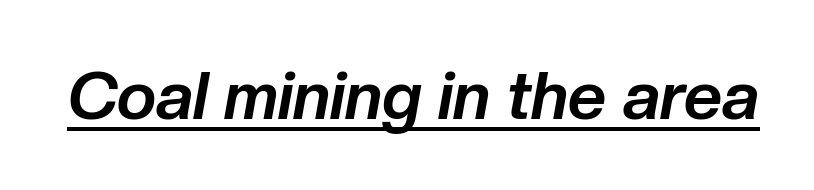
Q: Is the text bold? A: Yes.
Q: Is the text italic (slanted)? A: Yes, it leans right by about 10 degrees.
Q: Is the text underlined? A: Yes.
Q: Is the spacing between letters normal or unusually wide? A: Normal.
Q: Width (condensed, normal, or wide)? A: Normal.
Q: Stroke contrast? A: Low.
Q: x-height? A: Medium.
Q: Monospaced? A: No.
